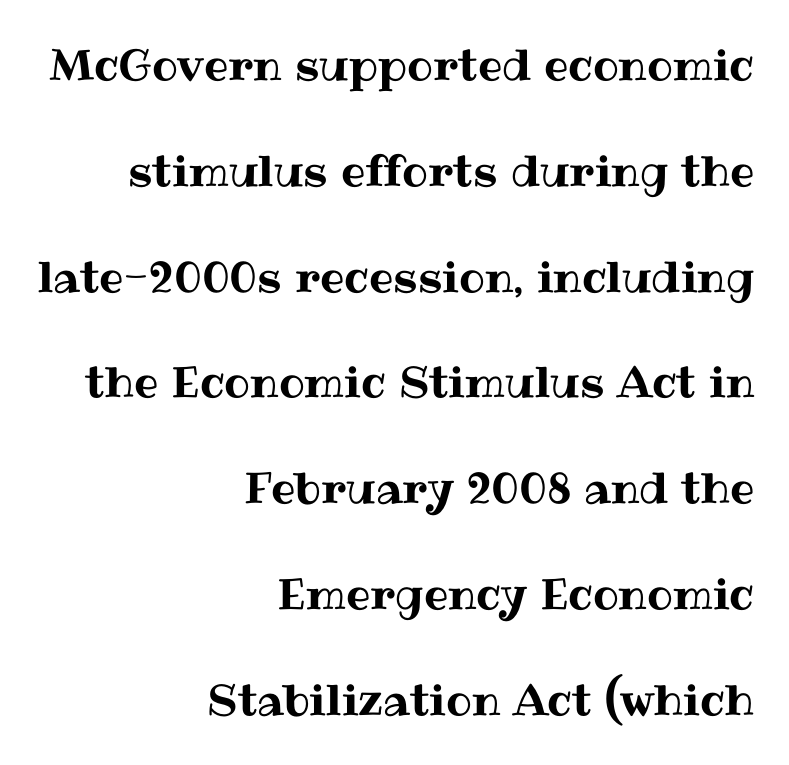
{"italic": "no", "width": "normal", "stroke_contrast": "medium", "x_height": "medium", "monospaced": "no", "underline": "no", "align": "right", "line_spacing": "loose", "line_spacing_ratio": 2.46, "letter_spacing": "normal", "letter_spacing_em": 0.0, "glyph_px": 43}
